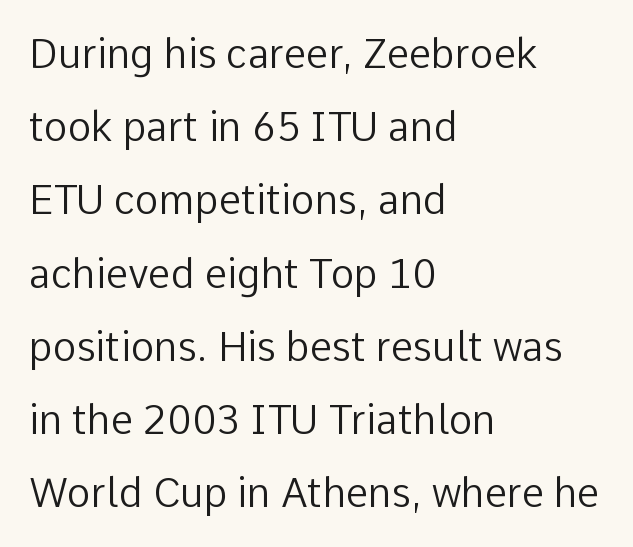
These lines were composed using upright roman letters. This is not heavy type; no bold has been used. Tracking value appears to be zero — textbook default spacing. Type without underlining. These lines stack with their left ends in a neat column.
